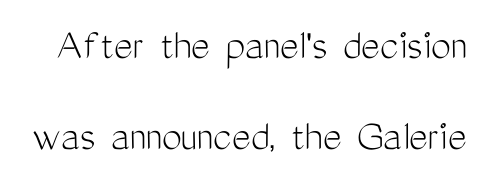
No italicization has been applied; the sample stays upright. The strokes are not fattened; the text isn't bold. What kind of face is this? One without serifs — a sans. Spacing verdict: proportional, widths tailored to each character. Plain, unruled lines of type.
